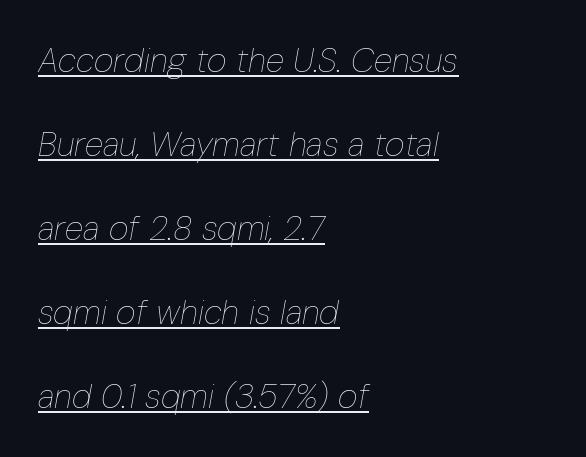
Q: Is the text bold? A: No.
Q: Is the text italic (slanted)? A: Yes, it leans right by about 10 degrees.
Q: Is the text underlined? A: Yes.
Q: How is the paragraph aligned? A: Left-aligned.
Q: Is the spacing between letters normal or unusually wide? A: Normal.
Q: Is the spacing between lines tight, normal or loose? A: Loose.
Q: Width (condensed, normal, or wide)? A: Condensed.
Q: Stroke contrast? A: Low.
Q: x-height? A: Medium.
Q: Monospaced? A: No.
